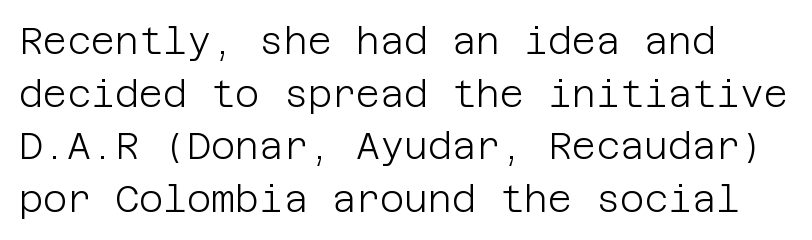
A typesetter would label this face a sans. This sample uses plain, unmodified letter spacing. A light-to-regular cut is what we see here. Decoration check: the copy has no underline.
